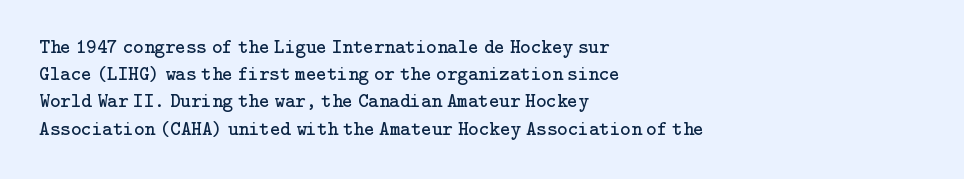
The image shows 20 px text type, upright; set left-aligned, normal line spacing (1.36x), normal letter spacing, not underlined.
